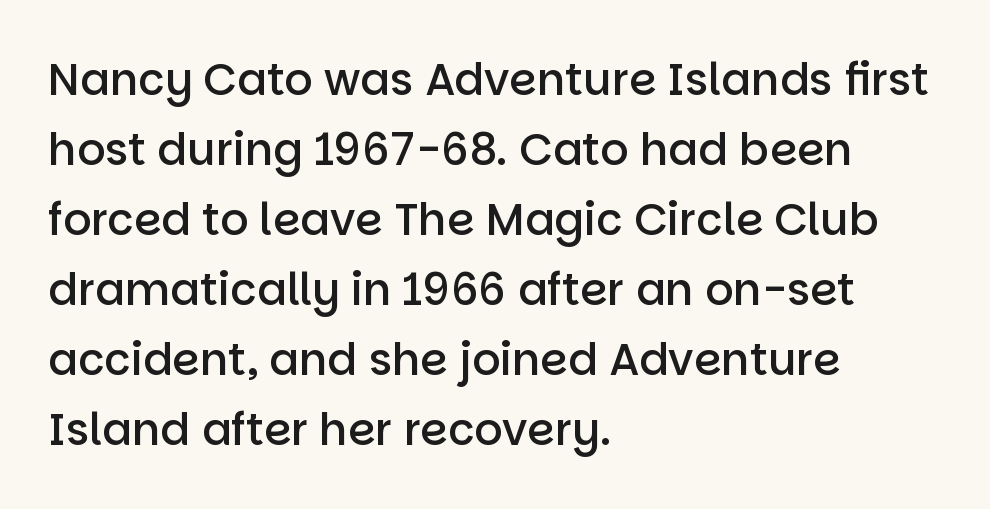
Q: Is the text bold? A: Semi-bold.
Q: Is the text italic (slanted)? A: No, it is upright.
Q: Is the typeface a serif or a sans-serif typeface? A: Sans-serif.
Q: Is the text underlined? A: No.
Q: How is the paragraph aligned? A: Left-aligned.
Q: Is the spacing between letters normal or unusually wide? A: Normal.
Q: Is the spacing between lines tight, normal or loose? A: Normal.
Q: Width (condensed, normal, or wide)? A: Normal.
Q: Stroke contrast? A: Low.
Q: x-height? A: Large.
Q: Monospaced? A: No.
